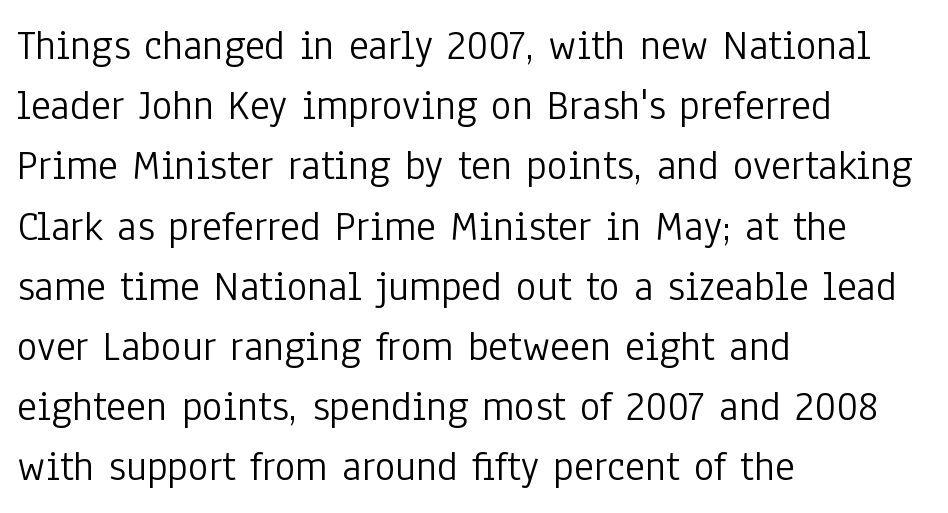
Q: Is the text bold? A: No.
Q: Is the text italic (slanted)? A: No, it is upright.
Q: Is the typeface a serif or a sans-serif typeface? A: Sans-serif.
Q: Is the text underlined? A: No.
Q: How is the paragraph aligned? A: Left-aligned.
Q: Is the spacing between letters normal or unusually wide? A: Normal.
Q: Is the spacing between lines tight, normal or loose? A: Normal.
Q: Width (condensed, normal, or wide)? A: Condensed.
Q: Stroke contrast? A: Low.
Q: x-height? A: Medium.
Q: Monospaced? A: No.
